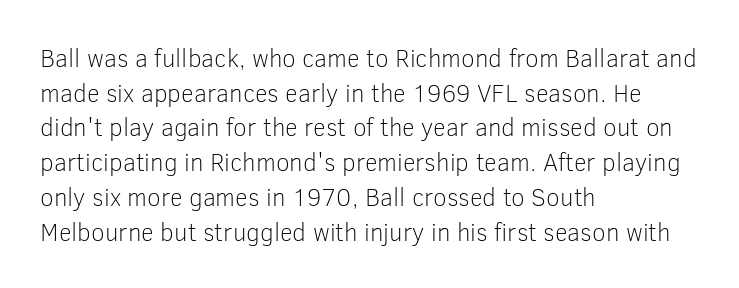
The image shows 25 px text type, upright; set left-aligned, normal line spacing (1.39x), normal letter spacing, not underlined.
